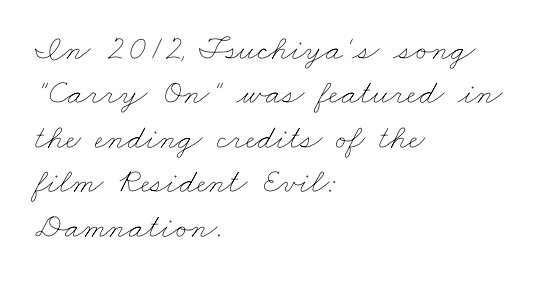
{"bold": "no", "weight": "thin", "width": "wide", "stroke_contrast": "low", "x_height": "small", "monospaced": "no", "underline": "no", "align": "left", "line_spacing": "normal", "line_spacing_ratio": 1.27, "letter_spacing": "normal", "letter_spacing_em": 0.0, "glyph_px": 35}
